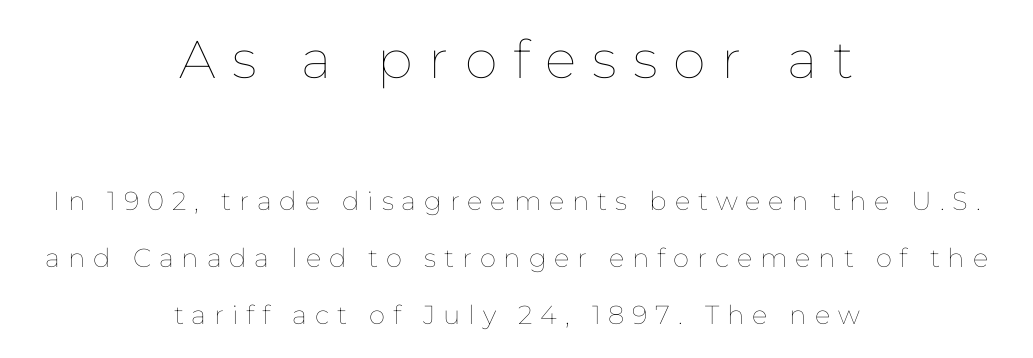
Centered paragraph, ragged on both sides. Any mark beneath the type? The region is blank. The lines are spread far apart with generous leading. Bigger letters appear in the top chunk; the bottom chunk is reduced. The horizontal fit of the characters is loose and conspicuously gappy. Heft: none added — not bold.
